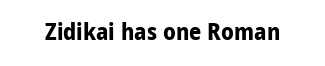
Q: Is the text bold? A: Yes.
Q: Is the text italic (slanted)? A: No, it is upright.
Q: Is the text underlined? A: No.
Q: Is the spacing between letters normal or unusually wide? A: Normal.
